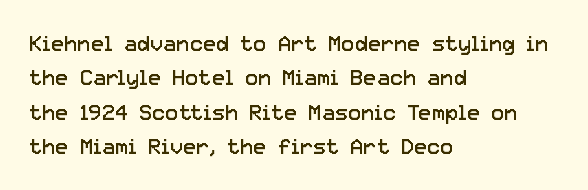
{"italic": "no", "bold": "no", "underline": "no", "align": "left", "line_spacing": "normal", "line_spacing_ratio": 1.56, "letter_spacing": "normal", "letter_spacing_em": 0.0, "glyph_px": 22}
